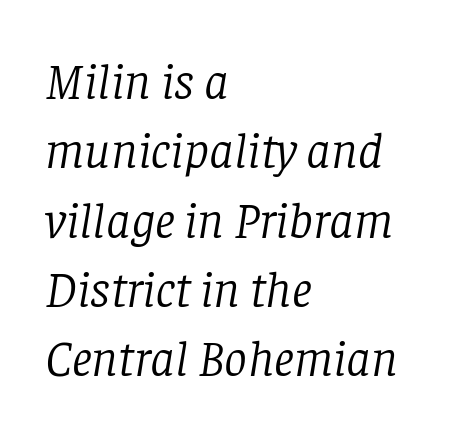
{"serif": "yes", "italic": "yes", "lean": "right", "slant_degrees": 8, "bold": "no", "weight": "light", "width": "normal", "stroke_contrast": "low", "x_height": "large", "monospaced": "no", "underline": "no", "align": "left", "line_spacing": "normal", "line_spacing_ratio": 1.36, "letter_spacing": "normal", "letter_spacing_em": 0.0, "glyph_px": 51}
